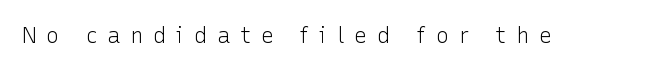
Q: Is the text bold? A: No.
Q: Is the text italic (slanted)? A: No, it is upright.
Q: Is the text underlined? A: No.
Q: Is the spacing between letters normal or unusually wide? A: Unusually wide.
